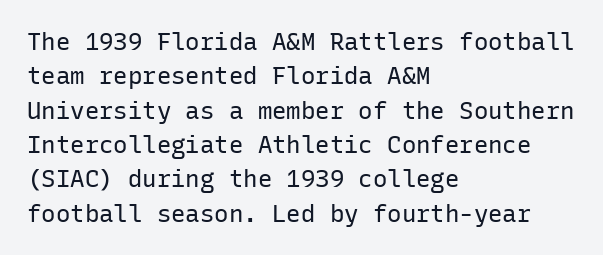
Q: Is the text bold? A: No.
Q: Is the text italic (slanted)? A: No, it is upright.
Q: Is the text underlined? A: No.
Q: How is the paragraph aligned? A: Left-aligned.
Q: Is the spacing between letters normal or unusually wide? A: Normal.
Q: Is the spacing between lines tight, normal or loose? A: Normal.
